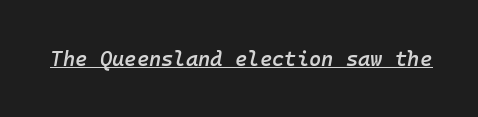
{"italic": "yes", "lean": "right", "slant_degrees": 10, "bold": "semi", "underline": "yes", "letter_spacing": "normal", "letter_spacing_em": 0.0, "glyph_px": 21}
